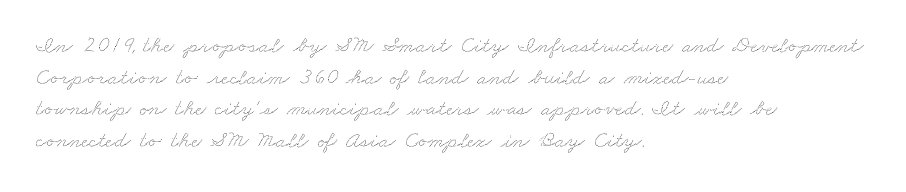
The image shows 23 px text type; set left-aligned, normal line spacing (1.38x), normal letter spacing, not underlined.
